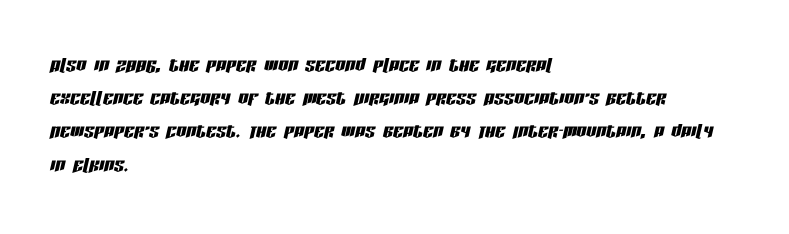
The image shows 25 px text type, italic (leaning right); set left-aligned, normal line spacing (1.33x), normal letter spacing, not underlined.
